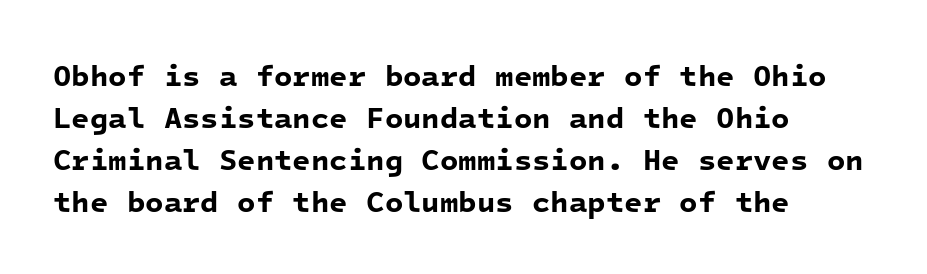
Compared with a centered layout, this one pins lines to the left instead. Evenly set lines give the paragraph a standard silhouette. The line texture is even and compact thanks to regular tracking. The foot of each line stays bare and open.
